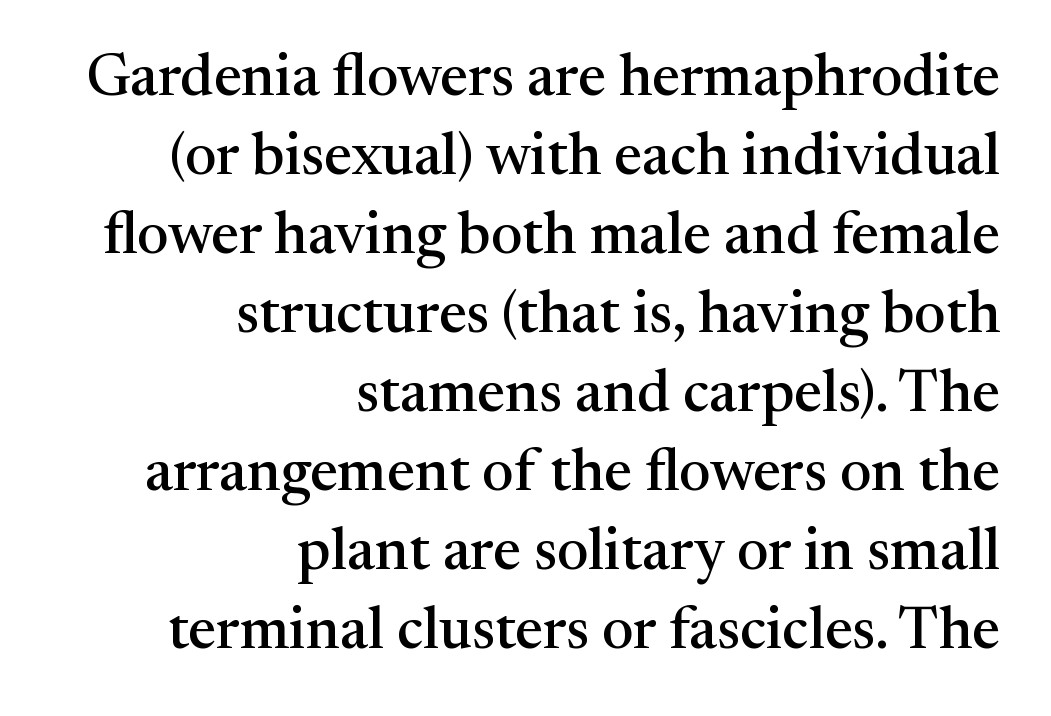
Note the varied advance widths — an 'i' is clearly narrower than an 'm'. Notice how the passage keeps a crisp vertical edge on the right only. Compared with typical body copy, the letter spacing here is the same. A typesetter would call this leading conventional body-copy spacing. In terms of posture, this sample is upright. Underlining? Definitely not there.
